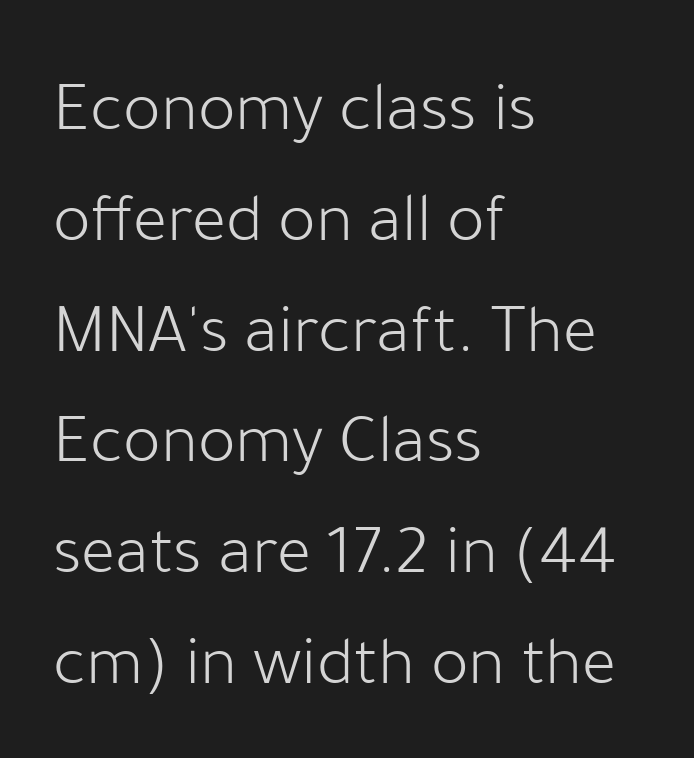
The face used here is a sans, in the tradition of grotesques and geometrics. In terms of letterspacing, this is plain default setting. Spacing verdict: proportional, widths tailored to each character. These lines stack with their left ends in a neat column. Nobody drew a line under any word here. The letters stand upright; this is a roman face.
